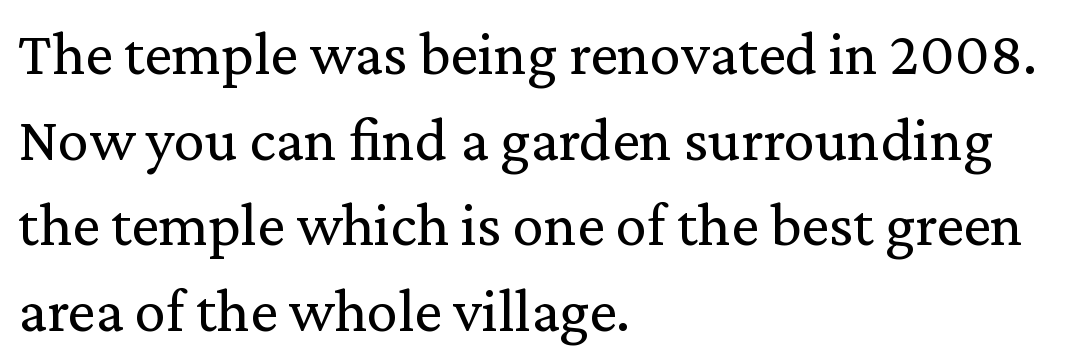
Q: Is the text bold? A: No.
Q: Is the text italic (slanted)? A: No, it is upright.
Q: Is the typeface a serif or a sans-serif typeface? A: Serif.
Q: Is the text underlined? A: No.
Q: How is the paragraph aligned? A: Left-aligned.
Q: Is the spacing between letters normal or unusually wide? A: Normal.
Q: Is the spacing between lines tight, normal or loose? A: Normal.
Q: Width (condensed, normal, or wide)? A: Normal.
Q: Stroke contrast? A: Medium.
Q: x-height? A: Medium.
Q: Monospaced? A: No.
